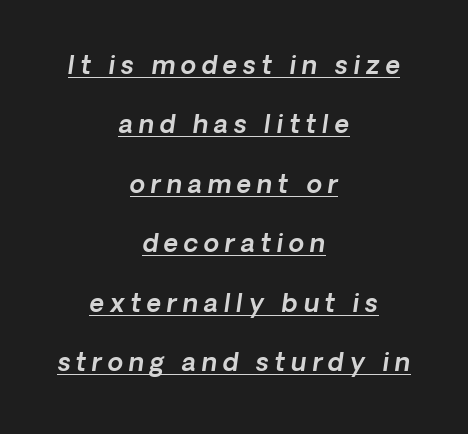
{"underline": "yes", "align": "center", "line_spacing": "loose", "line_spacing_ratio": 2.38, "letter_spacing": "wide", "letter_spacing_em": 0.23, "glyph_px": 25}
